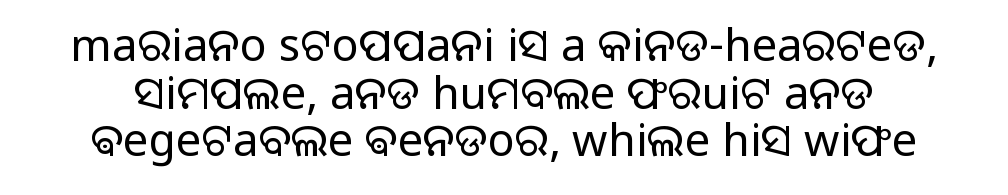
The image shows 45 px regular-weight sans-serif type, upright; set tight line spacing (1.06x), normal letter spacing, not underlined; low stroke contrast and a medium x-height.
